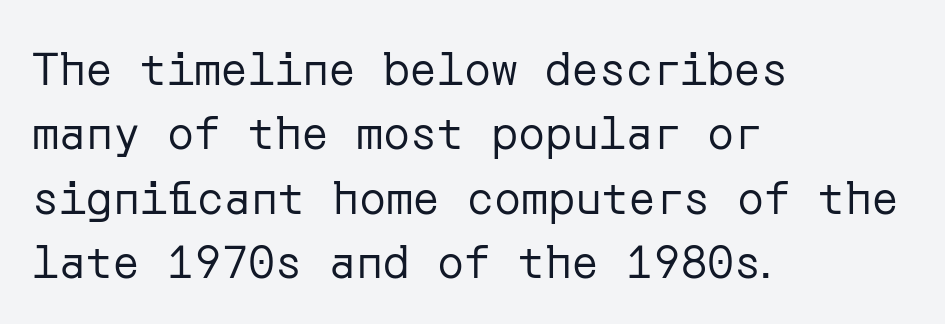
The space between consecutive lines is moderate. The strokes carry an ordinary text weight at most. Typeset ragged right — the left edge is the straight one. Is there any slant? The stems are plumb.
